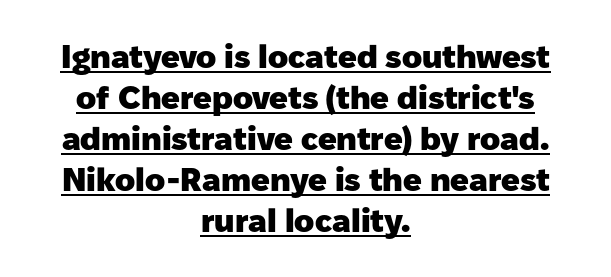
{"serif": "no", "italic": "no", "bold": "yes", "weight": "heavy", "width": "normal", "stroke_contrast": "low", "x_height": "medium", "monospaced": "no", "underline": "yes", "align": "center", "line_spacing_ratio": 1.24, "letter_spacing": "normal", "letter_spacing_em": 0.0, "glyph_px": 33}
